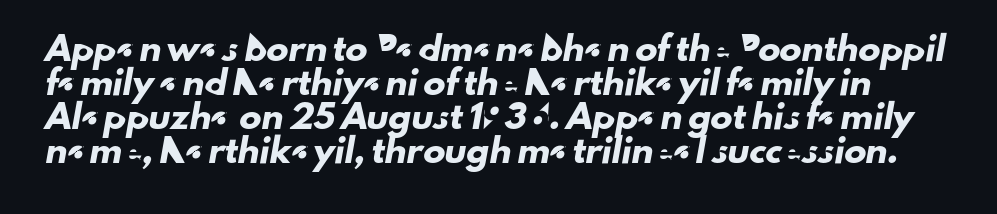
{"underline": "no", "line_spacing": "normal", "line_spacing_ratio": 1.55, "letter_spacing": "normal", "letter_spacing_em": 0.0, "glyph_px": 22}
